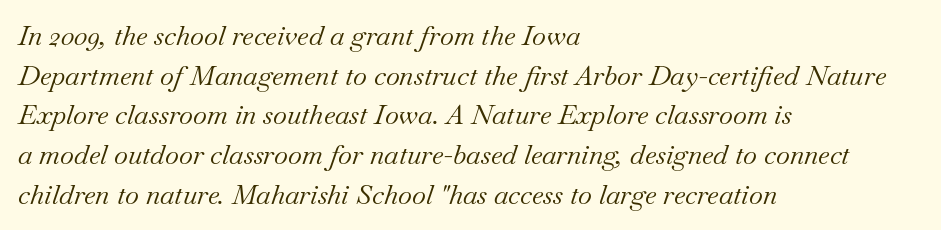
Each line starts at the same left margin while the right side varies. The words here are not underlined. The font sits on the lighter half of the weight spectrum, regular included. These lines keep a tight, regular rhythm from letter to letter.
